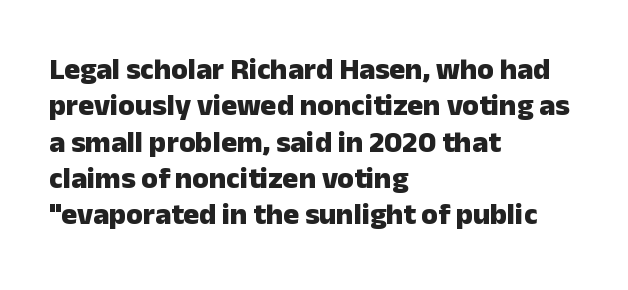
Q: Is the text bold? A: Yes.
Q: Is the text italic (slanted)? A: No, it is upright.
Q: Is the typeface a serif or a sans-serif typeface? A: Sans-serif.
Q: Is the text underlined? A: No.
Q: How is the paragraph aligned? A: Left-aligned.
Q: Is the spacing between letters normal or unusually wide? A: Normal.
Q: Width (condensed, normal, or wide)? A: Normal.
Q: Stroke contrast? A: Low.
Q: x-height? A: Medium.
Q: Monospaced? A: No.
